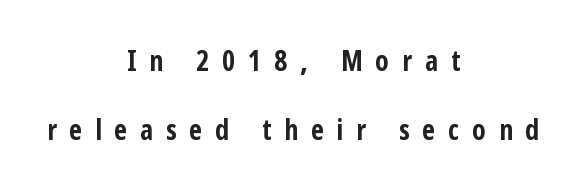
Q: Is the text bold? A: Yes.
Q: Is the text italic (slanted)? A: No, it is upright.
Q: Is the typeface a serif or a sans-serif typeface? A: Sans-serif.
Q: Is the text underlined? A: No.
Q: How is the paragraph aligned? A: Centered.
Q: Is the spacing between letters normal or unusually wide? A: Unusually wide.
Q: Is the spacing between lines tight, normal or loose? A: Loose.
Q: Width (condensed, normal, or wide)? A: Condensed.
Q: Stroke contrast? A: Low.
Q: x-height? A: Medium.
Q: Monospaced? A: No.
